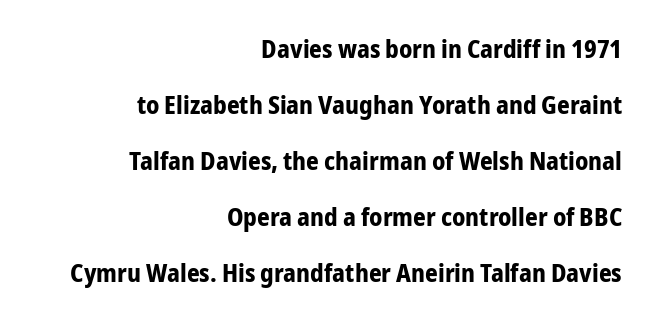
Letter spacing: default. Every letter is thick-stroked: bold, no question. Students, observe: this is what heavily led, spacious text looks like. A bare baseline throughout the passage.
